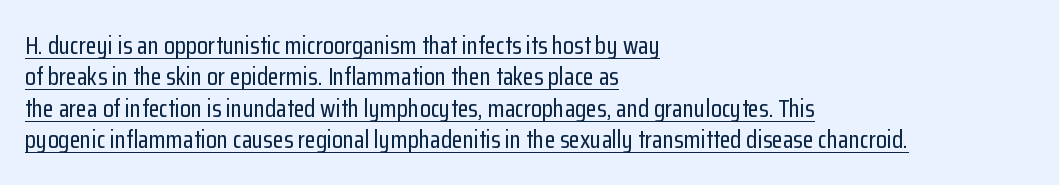
Q: Is the text italic (slanted)? A: No, it is upright.
Q: Is the text underlined? A: Yes.
Q: How is the paragraph aligned? A: Left-aligned.
Q: Is the spacing between letters normal or unusually wide? A: Normal.
Q: Is the spacing between lines tight, normal or loose? A: Normal.
